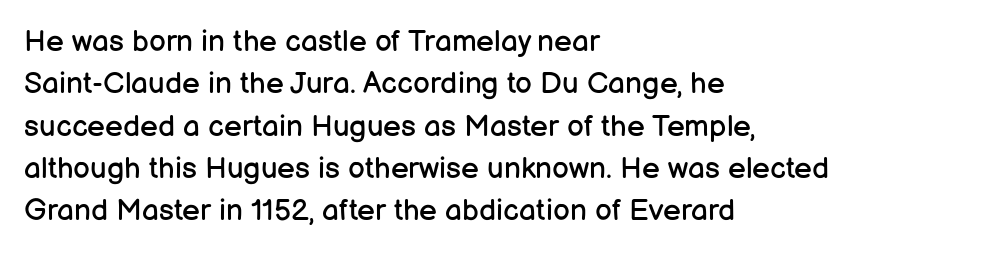
The image shows 30 px regular-weight sans-serif type, upright; set left-aligned, normal line spacing (1.41x), normal letter spacing, not underlined; low stroke contrast and a medium x-height.
